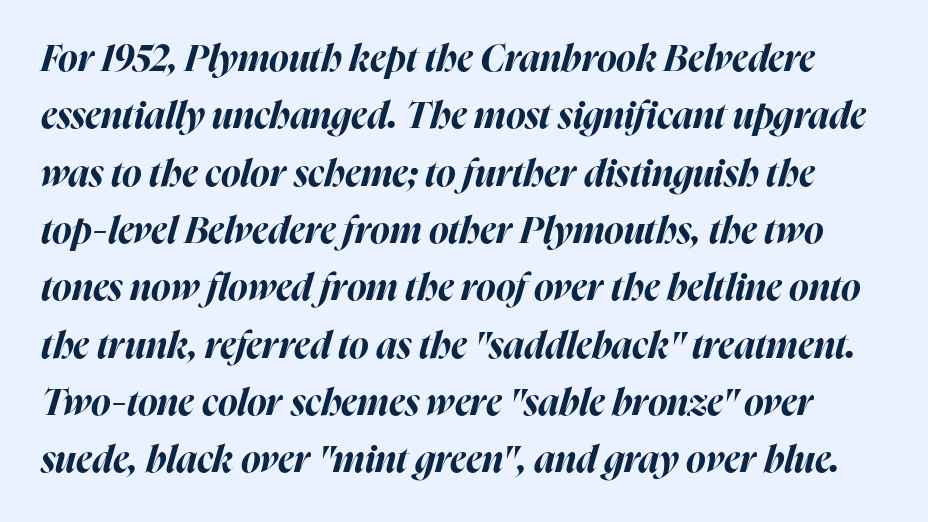
{"italic": "yes", "lean": "right", "slant_degrees": 16, "bold": "yes", "weight": "bold", "width": "normal", "stroke_contrast": "high", "x_height": "medium", "monospaced": "no", "underline": "no", "line_spacing": "normal", "line_spacing_ratio": 1.55, "letter_spacing": "normal", "letter_spacing_em": 0.0, "glyph_px": 37}
